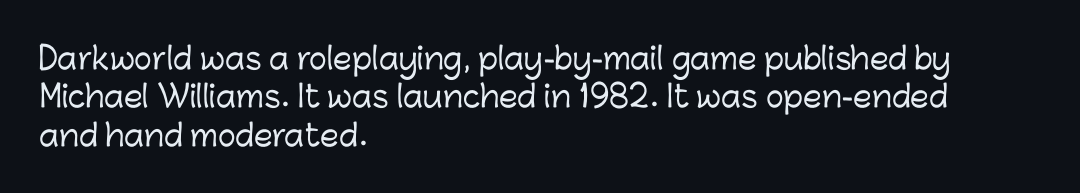
Proportional: the letters do not fall into vertical columns. Every character sits straight up, as roman type does. Quick note: interline space is typical. A typesetter would label this face a sans.
